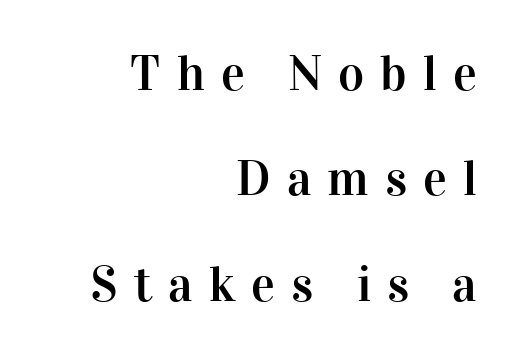
{"serif": "yes", "italic": "no", "width": "normal", "stroke_contrast": "high", "x_height": "medium", "monospaced": "no", "underline": "no", "align": "right", "line_spacing": "loose", "line_spacing_ratio": 2.11, "letter_spacing": "wide", "letter_spacing_em": 0.32, "glyph_px": 50}
